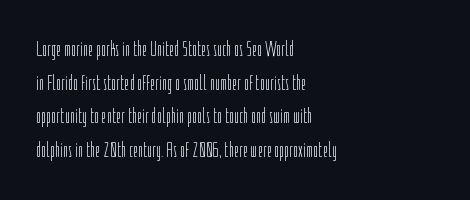
The image shows 22 px text type, upright; set left-aligned, normal line spacing (1.53x), normal letter spacing, not underlined.
